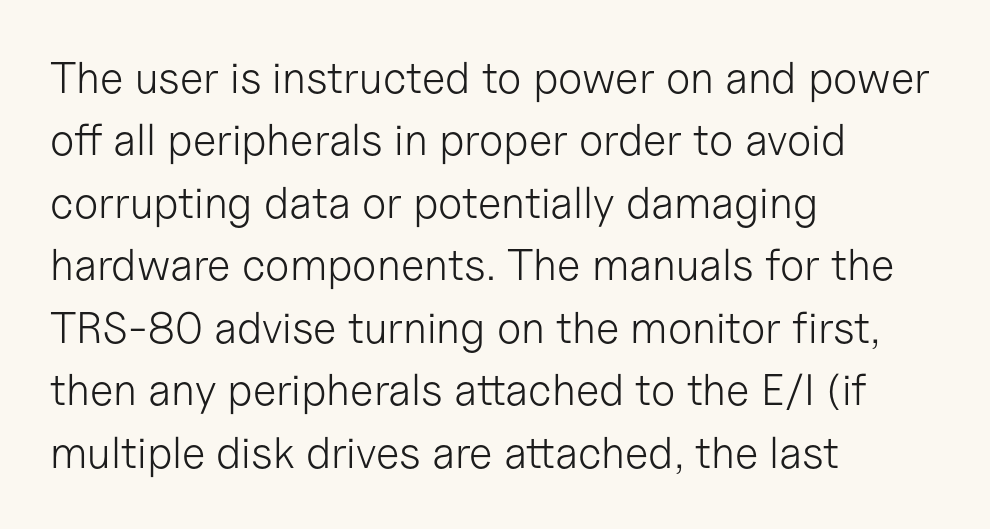
The space beneath each line is pristine and unruled. The axis of the letterforms is exactly vertical. Nope, no serifs anywhere on these letters. No letter is thick-stroked: the sample isn't bold. Spacing verdict: proportional, widths tailored to each character. The lines are quadded left.
